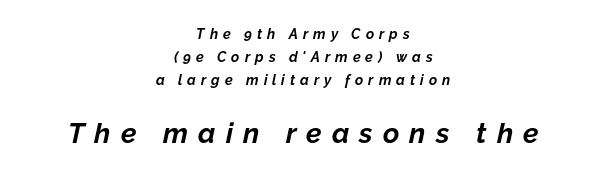
Short note: letters widely spaced. These lines sit exactly where default settings would place them. Each line is balanced around a shared central axis. The specimen omits any rule beneath the text block's lines. Slanted lettering throughout. Varying glyph widths throughout — classic text-font behaviour.
